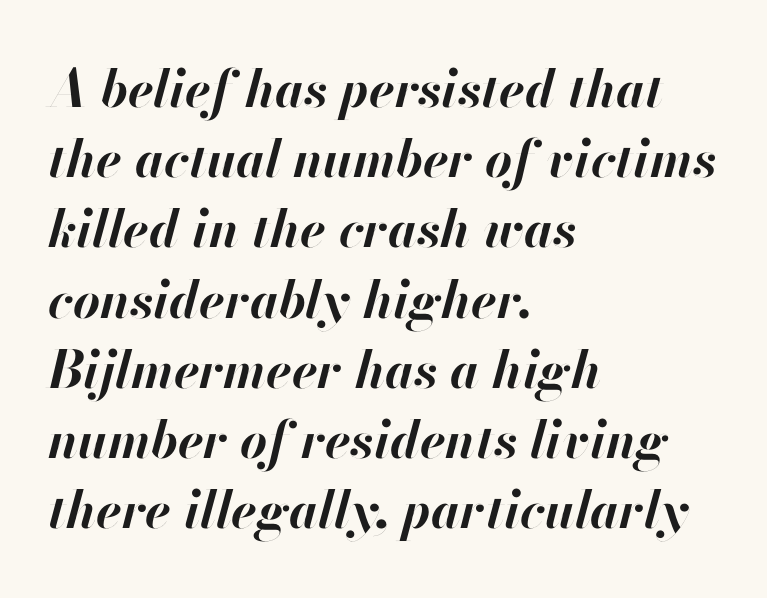
Horizontal alignment here is leftward, the default for most running prose. Think of a printed novel: that variable character pitch is what you see here. Honestly, there is no underline to notice here at all. Rows of type keep a routine distance in the vertical direction.
